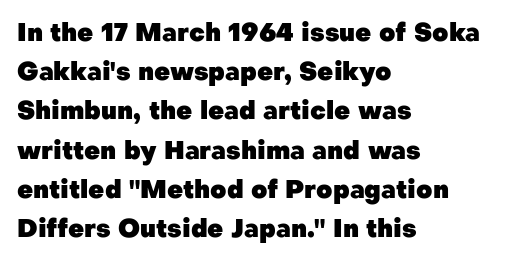
Q: Is the text bold? A: Yes.
Q: Is the text italic (slanted)? A: No, it is upright.
Q: Is the text underlined? A: No.
Q: How is the paragraph aligned? A: Left-aligned.
Q: Is the spacing between letters normal or unusually wide? A: Normal.
Q: Is the spacing between lines tight, normal or loose? A: Normal.
